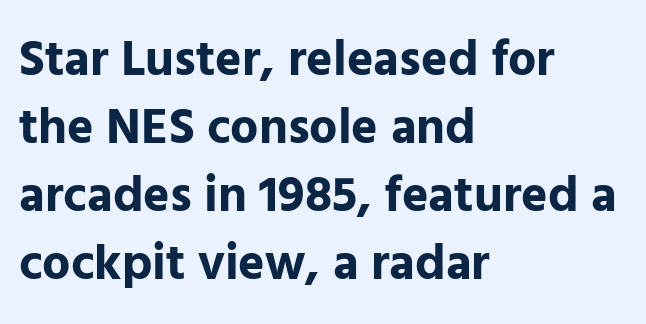
{"serif": "no", "italic": "no", "bold": "yes", "weight": "bold", "width": "normal", "stroke_contrast": "low", "x_height": "medium", "monospaced": "no", "underline": "no", "align": "left", "line_spacing": "normal", "line_spacing_ratio": 1.36, "letter_spacing": "normal", "letter_spacing_em": 0.0, "glyph_px": 50}
